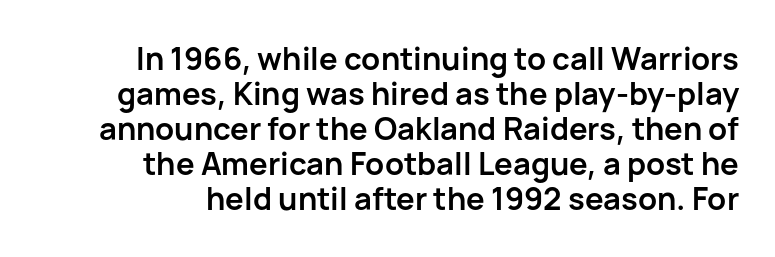
{"serif": "no", "italic": "no", "bold": "yes", "weight": "semibold", "width": "normal", "stroke_contrast": "low", "x_height": "medium", "monospaced": "no", "underline": "no", "align": "right", "line_spacing": "tight", "line_spacing_ratio": 1.13, "letter_spacing": "normal", "letter_spacing_em": 0.0, "glyph_px": 31}
